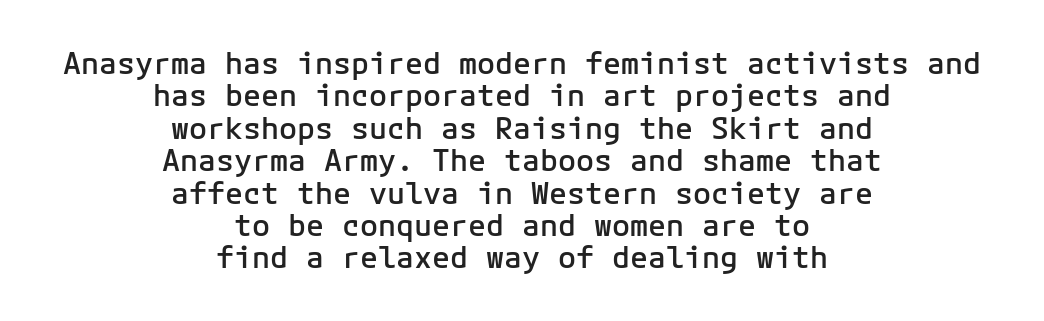
{"serif": "no", "italic": "no", "bold": "semi", "weight": "semibold", "width": "normal", "stroke_contrast": "low", "x_height": "medium", "underline": "no", "align": "center", "line_spacing": "tight", "line_spacing_ratio": 1.08, "letter_spacing": "normal", "letter_spacing_em": 0.0, "glyph_px": 30}
